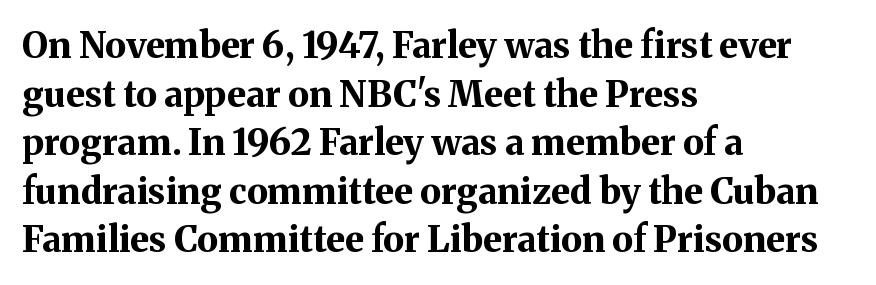
Ordinary non-slanted type is in use. A typesetter would call this proportional, since set widths differ per character. One glance says typical: line gaps are just what's usual. Each letter's strokes conclude with small projecting serifs. Descenders are the only things crossing below the line.
